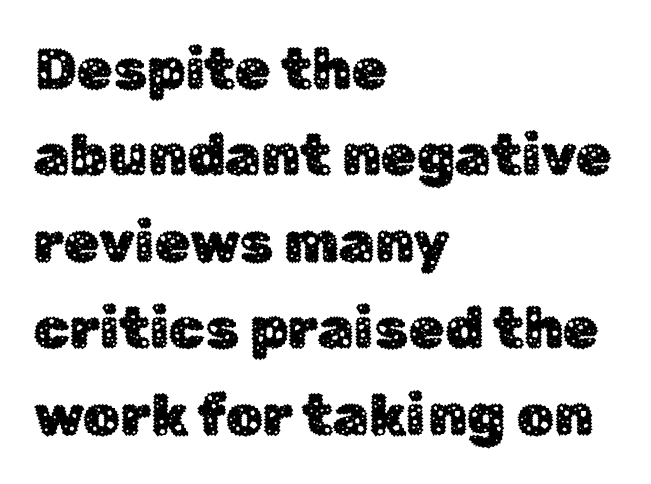
Q: Is the text italic (slanted)? A: No, it is upright.
Q: Is the typeface a serif or a sans-serif typeface? A: Sans-serif.
Q: Is the text underlined? A: No.
Q: How is the paragraph aligned? A: Left-aligned.
Q: Is the spacing between letters normal or unusually wide? A: Normal.
Q: Is the spacing between lines tight, normal or loose? A: Normal.
Q: Width (condensed, normal, or wide)? A: Normal.
Q: Stroke contrast? A: Low.
Q: x-height? A: Medium.
Q: Monospaced? A: No.
